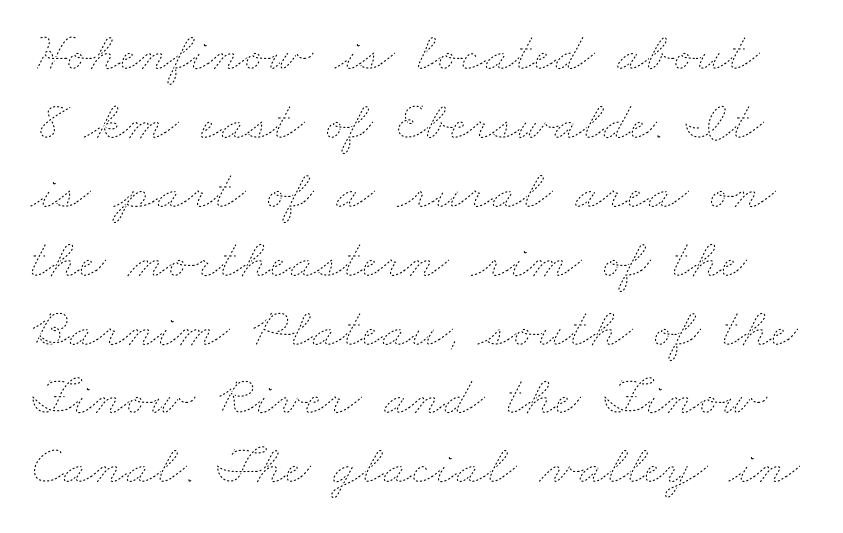
Q: Is the text bold? A: No.
Q: Is the text underlined? A: No.
Q: Is the spacing between letters normal or unusually wide? A: Normal.
Q: Width (condensed, normal, or wide)? A: Wide.
Q: Stroke contrast? A: Low.
Q: x-height? A: Small.
Q: Monospaced? A: No.
